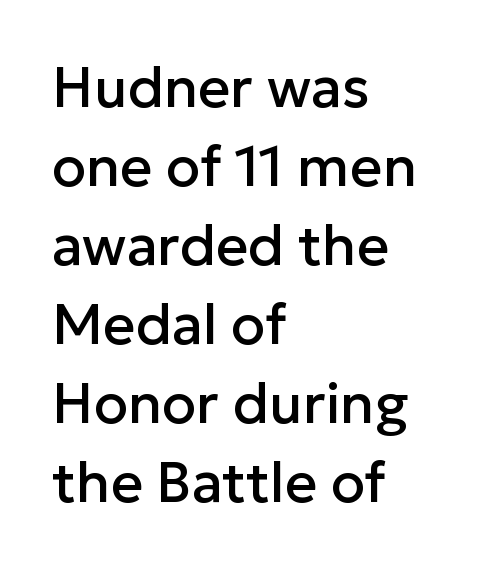
The rendering uses a moderate line-height, typical for paragraphs. The passage shown has conventional tracking throughout. Left-aligned paragraph, ragged on the right. A clean baseline with only descenders dipping below it.
